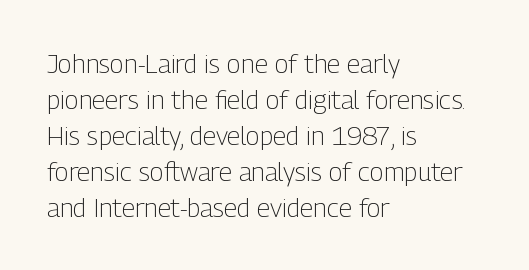
The characters are drawn with everyday or finer stroke widths. Line beginnings align vertically; line endings do not. Rule under the text: the space is simply empty. Words appear dense and cohesive because spacing is normal. Whoever set this chose a conventional vertical rhythm. Rendered with straight, roman letterforms.
